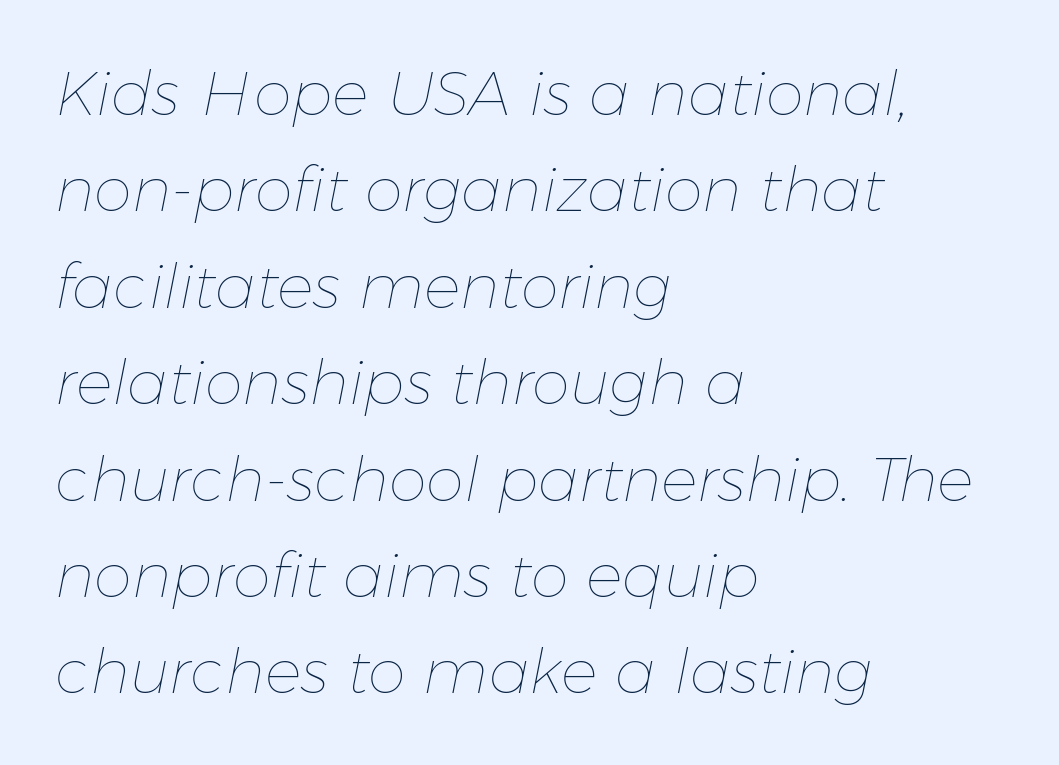
Q: Is the text bold? A: No.
Q: Is the text italic (slanted)? A: Yes, it leans right by about 11 degrees.
Q: Is the text underlined? A: No.
Q: How is the paragraph aligned? A: Left-aligned.
Q: Is the spacing between letters normal or unusually wide? A: Normal.
Q: Is the spacing between lines tight, normal or loose? A: Normal.
Q: Width (condensed, normal, or wide)? A: Normal.
Q: Stroke contrast? A: Low.
Q: x-height? A: Medium.
Q: Monospaced? A: No.
